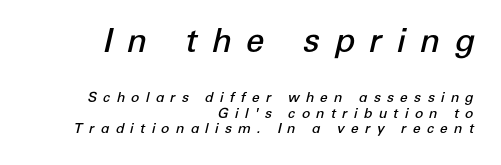
{"italic": "yes", "lean": "right", "slant_degrees": 12, "bold": "semi", "weight": "semibold", "width": "normal", "stroke_contrast": "low", "x_height": "medium", "monospaced": "no", "underline": "no", "align": "right", "line_spacing": "tight", "line_spacing_ratio": 1.11, "letter_spacing": "wide", "letter_spacing_em": 0.43, "larger_block": "first", "size_ratio": 2.36, "glyph_px": 33}
